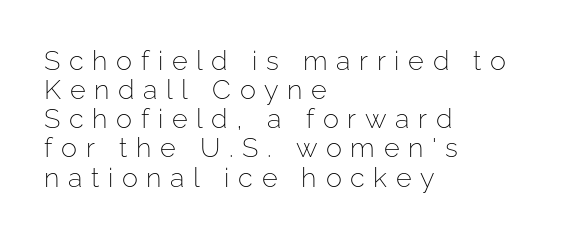
Each word looks stretched out because of the extra space between its letters. A bare baseline throughout the passage. The vertical gap from one line to the next is small. The letters look calm and open, with moderate or lighter stems. It's the straight-up-and-down kind of type.
